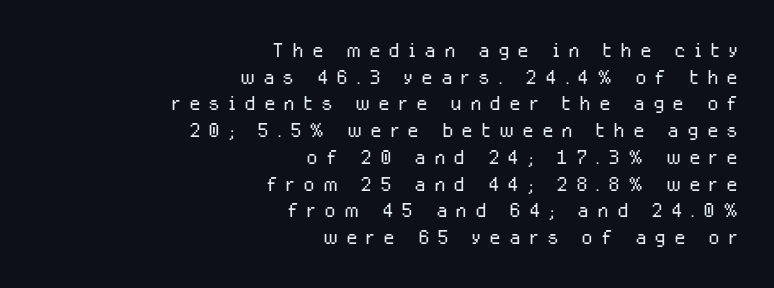
Vertically, the passage feels compressed, each row crowding the next. Posture: vertical. The setting favours the right margin, as signatures and pull-quotes sometimes do. Honestly, there is no underline to notice here at all.
